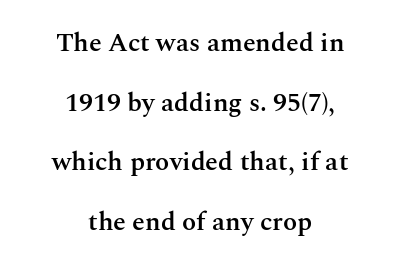
{"italic": "no", "bold": "semi", "underline": "no", "align": "center", "line_spacing": "loose", "line_spacing_ratio": 2.29, "letter_spacing": "normal", "letter_spacing_em": 0.0, "glyph_px": 26}
